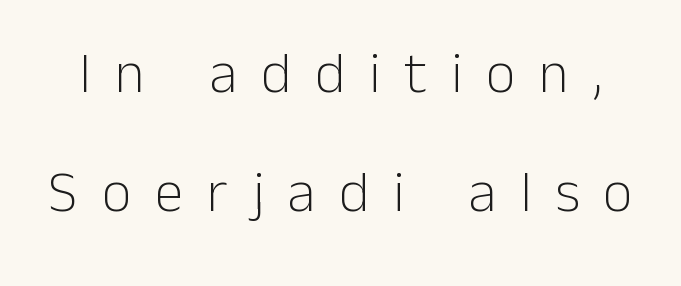
{"serif": "no", "italic": "no", "bold": "no", "weight": "light", "width": "normal", "stroke_contrast": "low", "x_height": "medium", "monospaced": "no", "underline": "no", "line_spacing": "loose", "line_spacing_ratio": 2.05, "letter_spacing": "wide", "letter_spacing_em": 0.41, "glyph_px": 58}
